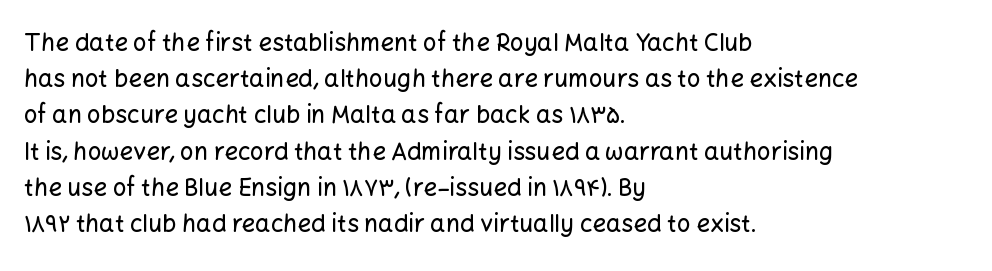
Leading: standard. Ascenders rise straight up at ninety degrees. Nobody drew a line under any word here. Here the glyphs are tracked normally, forming tight word shapes. All the whitespace from short lines collects on the right.
